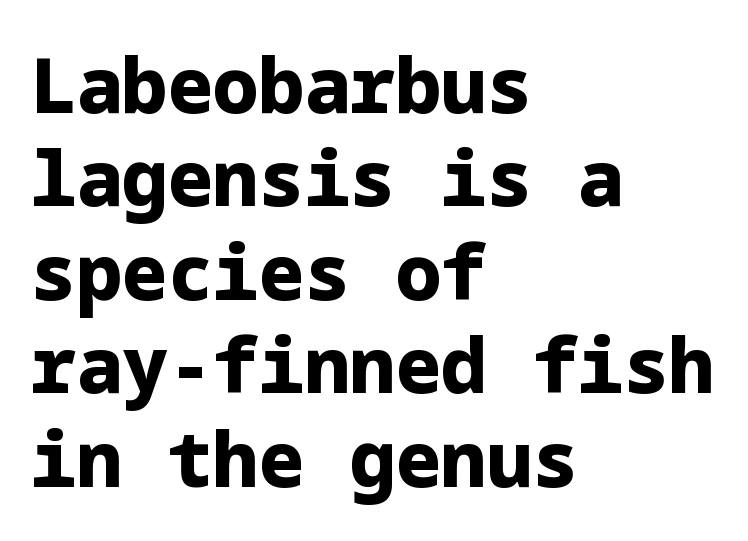
{"serif": "no", "italic": "no", "bold": "yes", "weight": "heavy", "width": "normal", "stroke_contrast": "low", "x_height": "medium", "underline": "no", "align": "left", "line_spacing_ratio": 1.23, "letter_spacing": "normal", "letter_spacing_em": 0.0, "glyph_px": 76}
